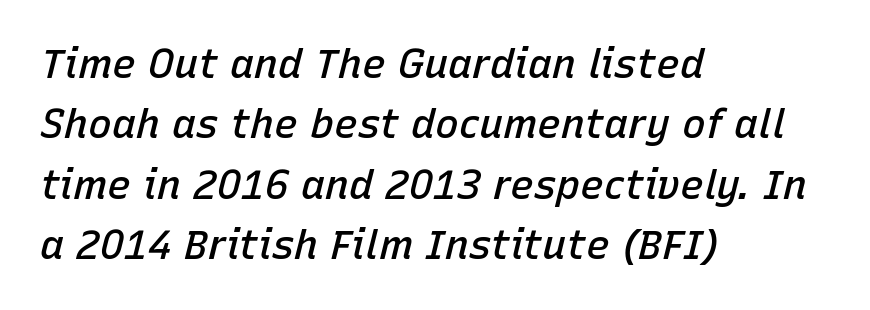
Q: Is the text bold? A: Semi-bold.
Q: Is the text italic (slanted)? A: Yes, it leans right by about 15 degrees.
Q: Is the text underlined? A: No.
Q: How is the paragraph aligned? A: Left-aligned.
Q: Is the spacing between letters normal or unusually wide? A: Normal.
Q: Is the spacing between lines tight, normal or loose? A: Normal.
Q: Width (condensed, normal, or wide)? A: Normal.
Q: Stroke contrast? A: Low.
Q: x-height? A: Medium.
Q: Monospaced? A: No.
